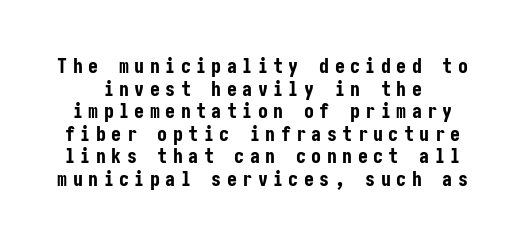
Q: Is the text bold? A: Yes.
Q: Is the text italic (slanted)? A: No, it is upright.
Q: Is the text underlined? A: No.
Q: Is the spacing between letters normal or unusually wide? A: Unusually wide.
Q: Is the spacing between lines tight, normal or loose? A: Tight.
